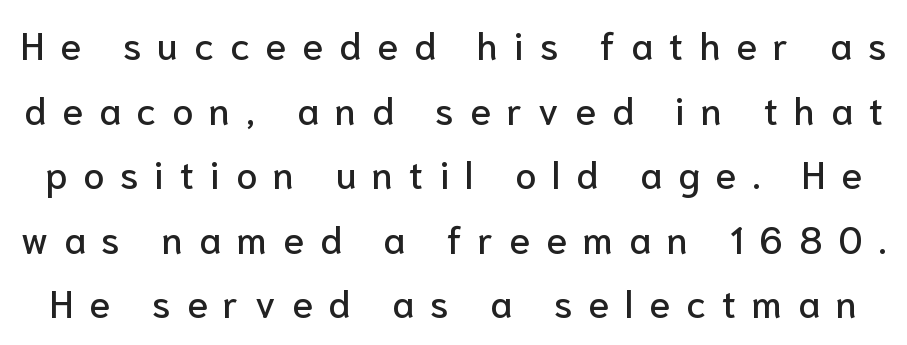
Interline gaps are of average width in this sample. You can tell it's not italic because the verticals are truly vertical. Grotesque or geometric, the face here clearly has no serifs. Looks like regular typesetting: each glyph gets only the width it needs. Words float on clear page, feet unadorned.
